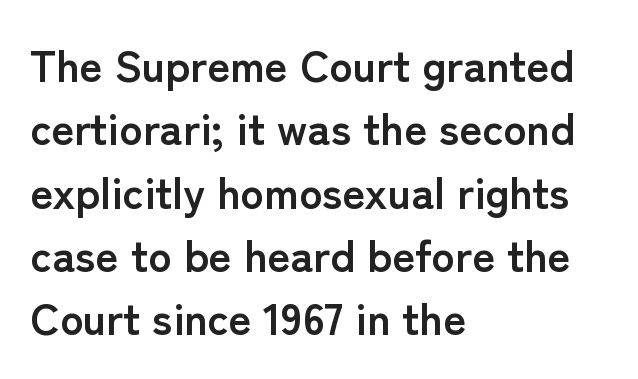
{"serif": "no", "italic": "no", "bold": "yes", "weight": "semibold", "width": "normal", "stroke_contrast": "low", "x_height": "medium", "monospaced": "no", "underline": "no", "align": "left", "line_spacing": "normal", "line_spacing_ratio": 1.44, "letter_spacing": "normal", "letter_spacing_em": 0.0, "glyph_px": 44}
